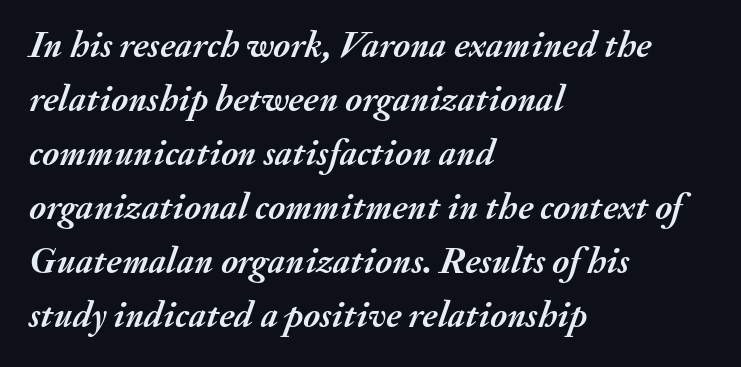
The image shows 37 px semibold type, italic (leaning right); set left-aligned, normal line spacing (1.46x), normal letter spacing, not underlined; medium stroke contrast and a small x-height.
